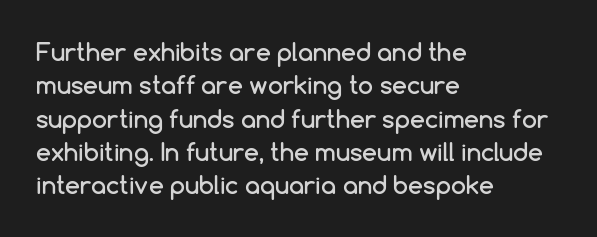
{"italic": "no", "underline": "no", "align": "left", "line_spacing": "normal", "line_spacing_ratio": 1.39, "letter_spacing": "normal", "letter_spacing_em": 0.0, "glyph_px": 24}
